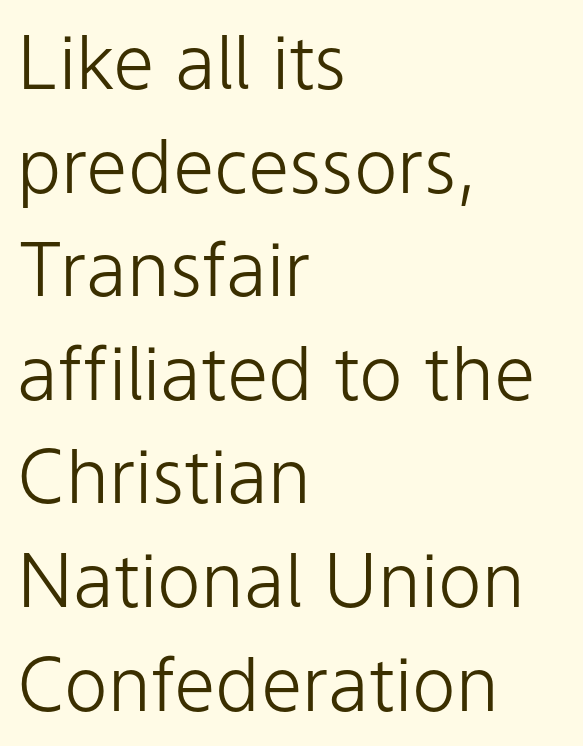
The image shows 74 px light sans-serif type, upright; set left-aligned, normal line spacing (1.4x), normal letter spacing, not underlined; low stroke contrast and a medium x-height.
